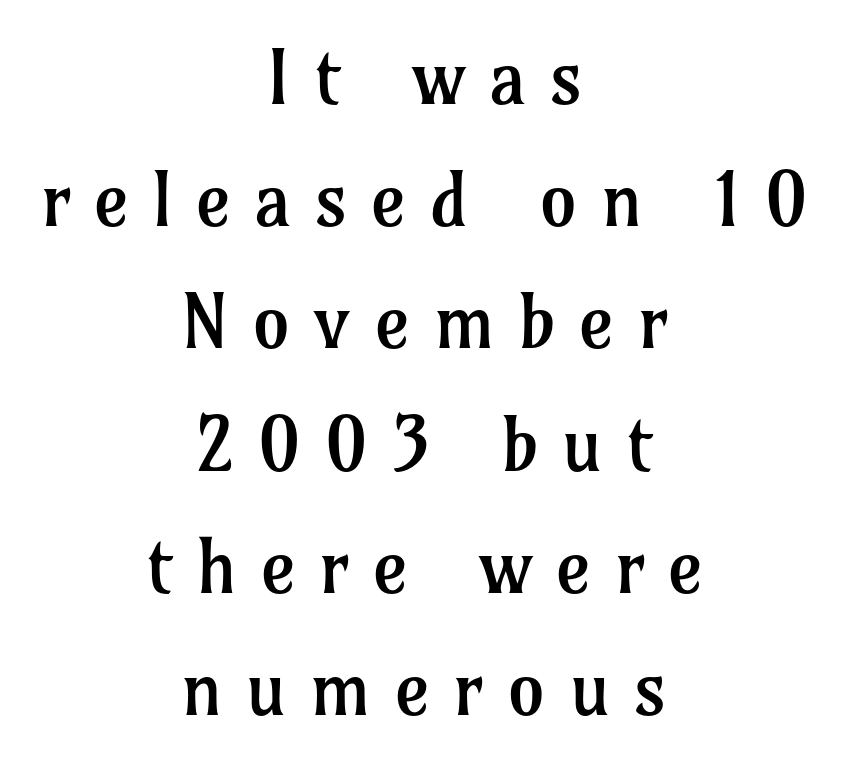
The image shows 75 px regular-weight serif type, upright; set centered, normal line spacing (1.63x), unusually wide letter spacing (+0.31 em), not underlined; low stroke contrast and a medium x-height.
